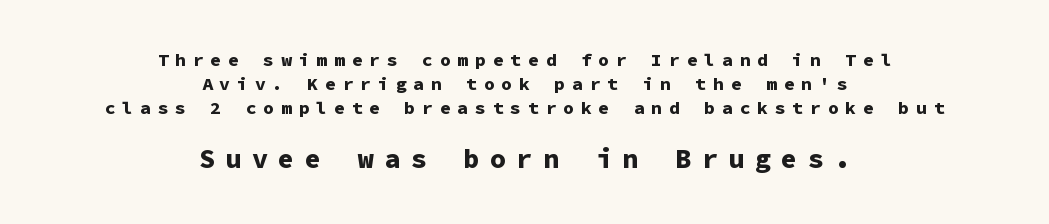
Q: Is the text bold? A: Yes.
Q: Is the text italic (slanted)? A: No, it is upright.
Q: Is the text underlined? A: No.
Q: How is the paragraph aligned? A: Centered.
Q: Is the spacing between letters normal or unusually wide? A: Unusually wide.
Q: Is the spacing between lines tight, normal or loose? A: Normal.
Q: Which block of text is set in a larger size, the first (top) or the second (bottom)? A: The second (bottom) one.
